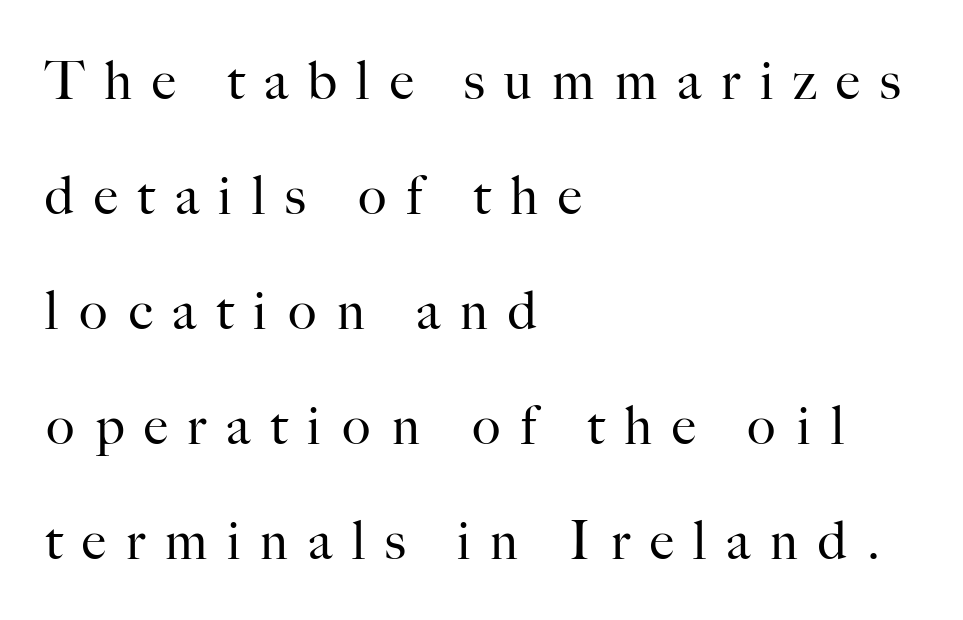
The image shows 53 px regular-weight serif type, upright; set left-aligned, loose line spacing (2.17x), unusually wide letter spacing (+0.38 em), not underlined; high stroke contrast and a small x-height.
